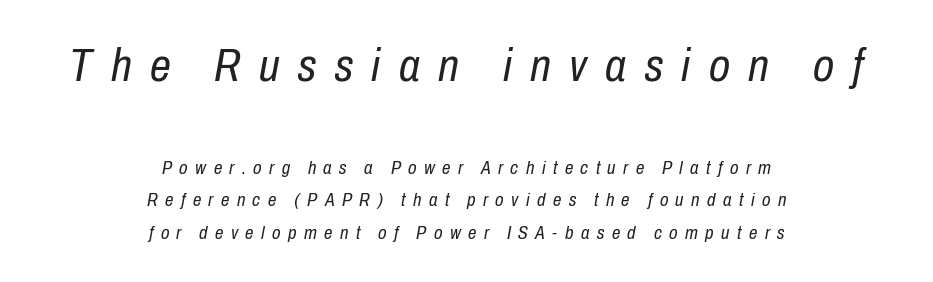
Q: Is the text bold? A: No.
Q: Is the text italic (slanted)? A: Yes, it leans right by about 10 degrees.
Q: Is the text underlined? A: No.
Q: How is the paragraph aligned? A: Centered.
Q: Is the spacing between letters normal or unusually wide? A: Unusually wide.
Q: Which block of text is set in a larger size, the first (top) or the second (bottom)? A: The first (top) one.
Q: Width (condensed, normal, or wide)? A: Condensed.
Q: Stroke contrast? A: Low.
Q: x-height? A: Medium.
Q: Monospaced? A: No.
